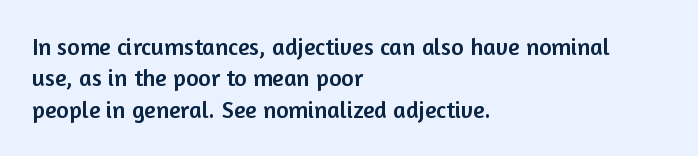
Q: Is the text italic (slanted)? A: No, it is upright.
Q: Is the text underlined? A: No.
Q: How is the paragraph aligned? A: Left-aligned.
Q: Is the spacing between letters normal or unusually wide? A: Normal.
Q: Is the spacing between lines tight, normal or loose? A: Normal.
